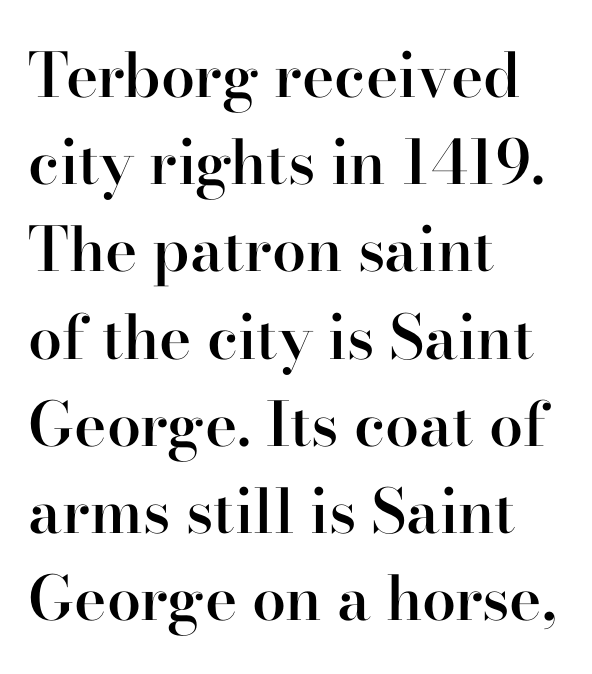
The image shows 61 px semibold serif type, upright; set left-aligned, normal line spacing (1.43x), normal letter spacing, not underlined; high stroke contrast and a small x-height.
